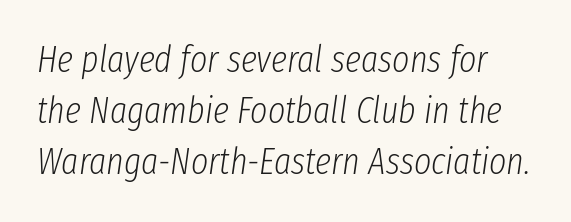
{"italic": "yes", "lean": "right", "slant_degrees": 8, "bold": "no", "weight": "light", "width": "condensed", "stroke_contrast": "low", "x_height": "medium", "monospaced": "no", "underline": "no", "line_spacing": "normal", "line_spacing_ratio": 1.38, "letter_spacing": "normal", "letter_spacing_em": 0.0, "glyph_px": 37}
